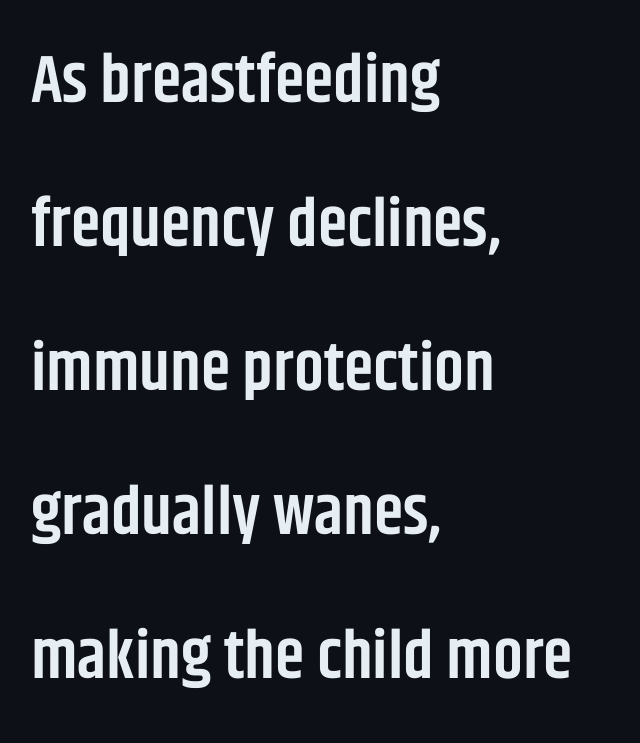
The image shows 67 px semibold, condensed sans-serif type, upright; set left-aligned, loose line spacing (2.15x), normal letter spacing, not underlined; low stroke contrast and a large x-height.
